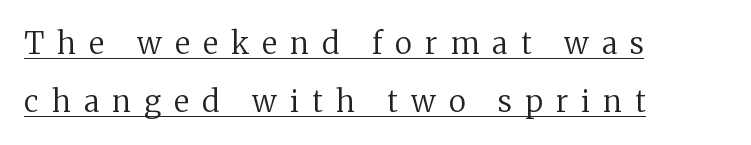
The image shows 30 px regular-weight serif type, upright; set left-aligned, loose line spacing (1.93x), unusually wide letter spacing (+0.44 em), underlined; medium stroke contrast and a medium x-height.
